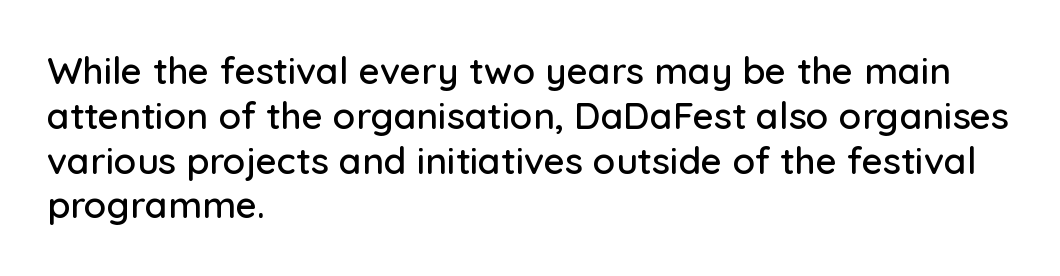
Only glyphs here, with clear space below each row. One-word summary of the alignment: left. The axis of the letterforms is exactly vertical. Short note: letters normally spaced. Serif or sans? Sans — the stroke terminals are bare.
